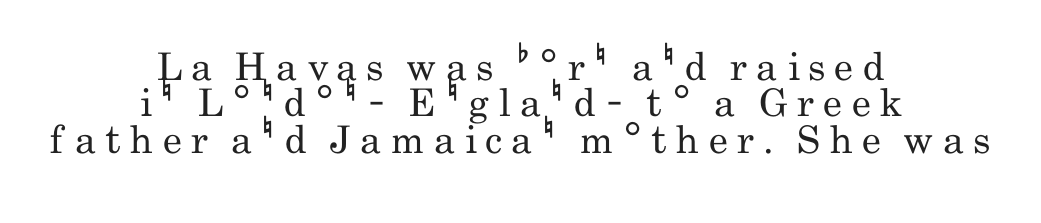
No feet cap the strokes, marking this as sans-serif type. Check under the words: just untouched page. The letterforms stand isolated, each surrounded by extra space. Here the designer chose a conventional face with non-uniform glyph widths. Does the copy run flush right? No — it is centered line by line. Horizontal bands of white between lines are thin slivers.
